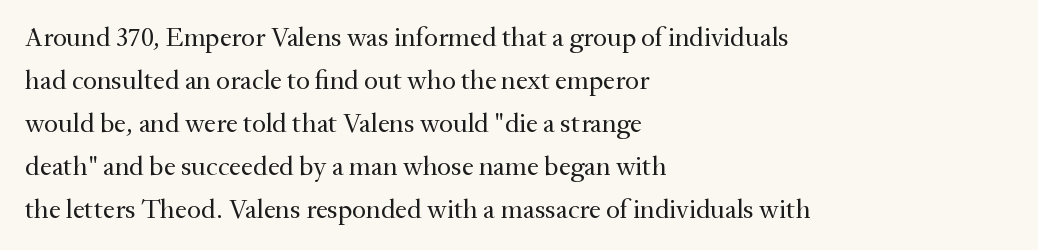
The image shows 27 px text type, upright; set left-aligned, normal line spacing (1.59x), normal letter spacing, not underlined.
